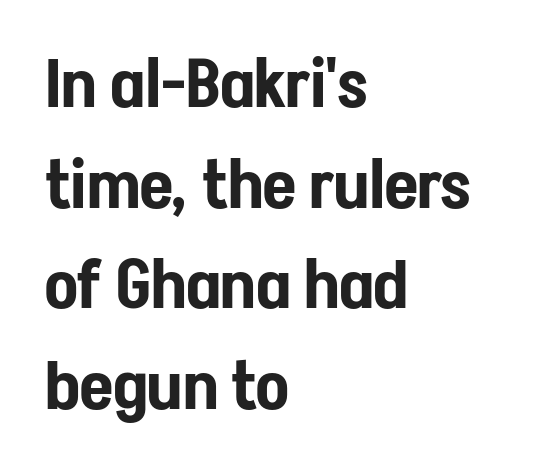
Each row of text sits above clean, open space. Normally led — the rows are evenly, conventionally spaced. Look at the bottom of the vertical strokes: they stop flat, with no serifs. Varying glyph widths throughout — classic text-font behaviour. Each line starts at the same left margin while the right side varies.
